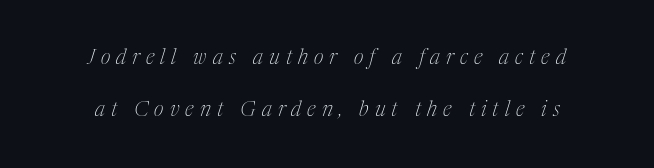
Q: Is the text bold? A: No.
Q: Is the text italic (slanted)? A: Yes, it leans right by about 17 degrees.
Q: Is the text underlined? A: No.
Q: Is the spacing between letters normal or unusually wide? A: Unusually wide.
Q: Is the spacing between lines tight, normal or loose? A: Loose.
